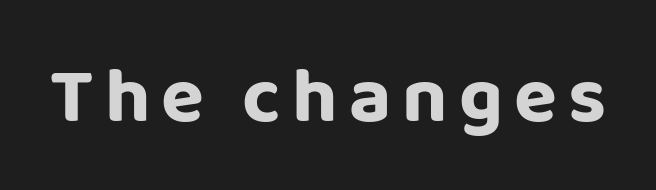
The image shows 79 px sans-serif type, upright; set not underlined; low stroke contrast and a large x-height.
